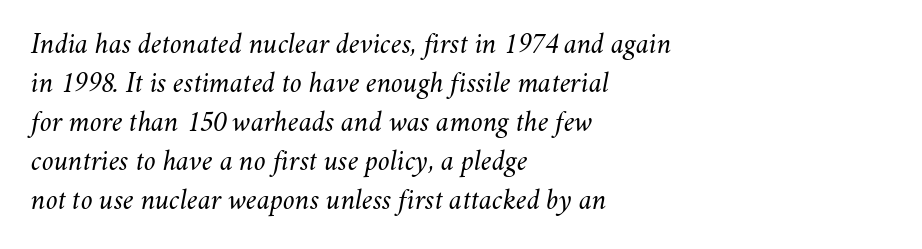
{"italic": "yes", "lean": "right", "slant_degrees": 11, "bold": "no", "weight": "light", "width": "normal", "stroke_contrast": "medium", "x_height": "small", "monospaced": "no", "underline": "no", "align": "left", "line_spacing": "normal", "line_spacing_ratio": 1.3, "letter_spacing": "normal", "letter_spacing_em": 0.0, "glyph_px": 30}
